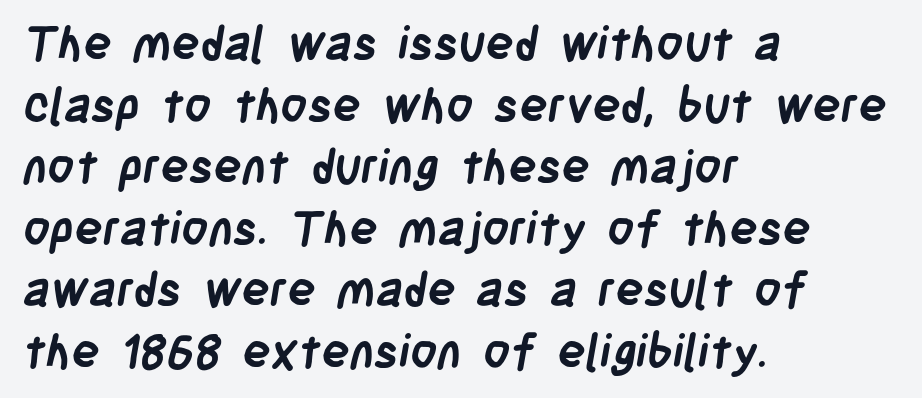
Nothing unusual about the tracking: characters are spaced as the font intends. The letters advance in unequal steps, a hallmark of proportional type. Where is the straight margin? On the left. The strip under each line holds only bare page. Vertically, the passage feels balanced, rows spaced as you'd expect. Look at the bottom of the vertical strokes: they stop flat, with no serifs.
